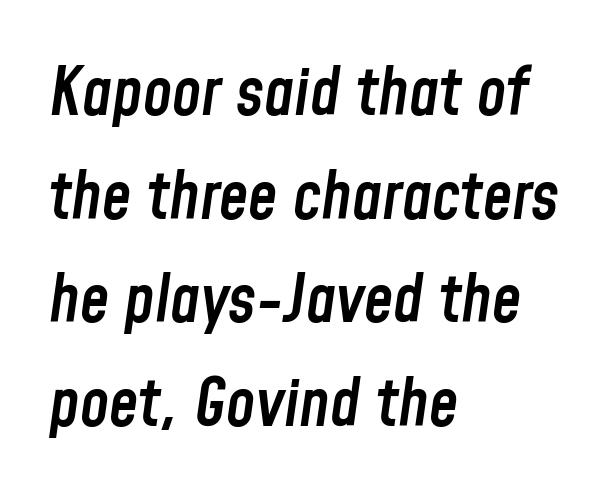
Q: Is the text bold? A: Semi-bold.
Q: Is the text italic (slanted)? A: Yes, it leans right by about 8 degrees.
Q: Is the text underlined? A: No.
Q: How is the paragraph aligned? A: Left-aligned.
Q: Is the spacing between letters normal or unusually wide? A: Normal.
Q: Is the spacing between lines tight, normal or loose? A: Normal.
Q: Width (condensed, normal, or wide)? A: Condensed.
Q: Stroke contrast? A: Low.
Q: x-height? A: Medium.
Q: Monospaced? A: No.
